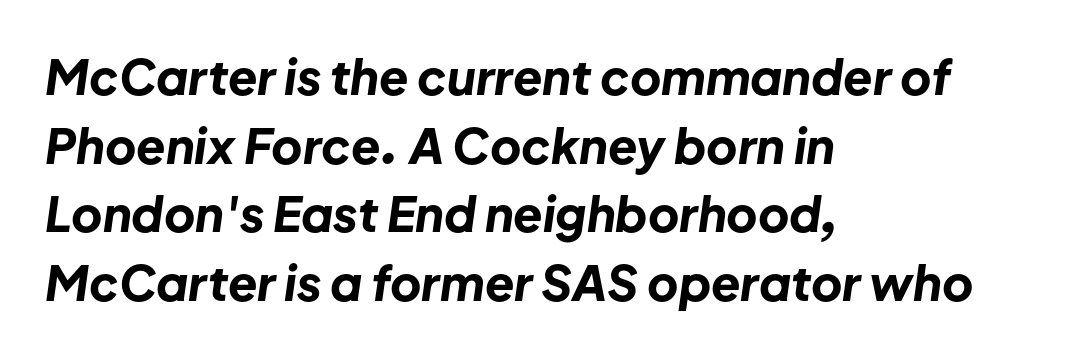
Q: Is the text bold? A: Yes.
Q: Is the text italic (slanted)? A: Yes, it leans right by about 8 degrees.
Q: Is the text underlined? A: No.
Q: How is the paragraph aligned? A: Left-aligned.
Q: Is the spacing between letters normal or unusually wide? A: Normal.
Q: Is the spacing between lines tight, normal or loose? A: Normal.
Q: Width (condensed, normal, or wide)? A: Normal.
Q: Stroke contrast? A: Low.
Q: x-height? A: Medium.
Q: Monospaced? A: No.
